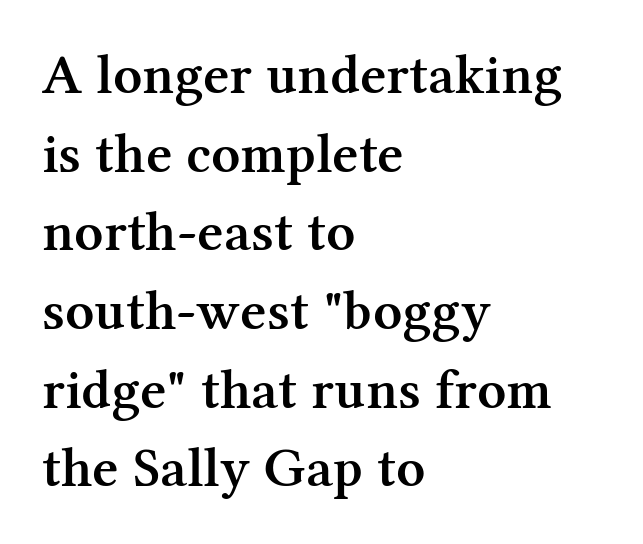
The letters stand straight up with perfectly vertical stems. Where is the straight margin? On the left. One glance says typical: line gaps are just what's usual. The font is running at a semibold setting, under full bold.
